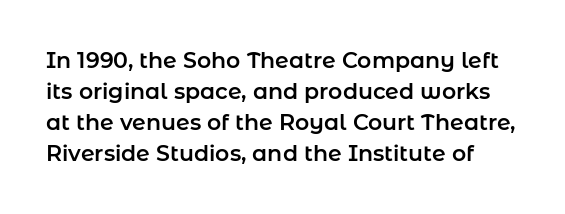
{"italic": "no", "underline": "no", "line_spacing": "normal", "line_spacing_ratio": 1.41, "letter_spacing": "normal", "letter_spacing_em": 0.0, "glyph_px": 22}
